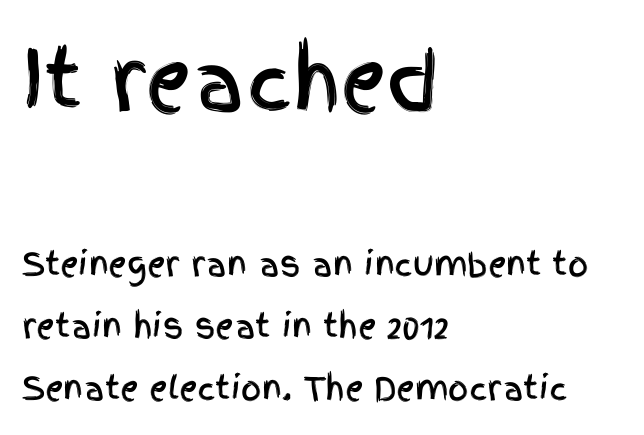
Q: Is the text italic (slanted)? A: No, it is upright.
Q: Is the typeface a serif or a sans-serif typeface? A: Sans-serif.
Q: Is the text underlined? A: No.
Q: How is the paragraph aligned? A: Left-aligned.
Q: Is the spacing between letters normal or unusually wide? A: Normal.
Q: Is the spacing between lines tight, normal or loose? A: Loose.
Q: Which block of text is set in a larger size, the first (top) or the second (bottom)? A: The first (top) one.
Q: Width (condensed, normal, or wide)? A: Condensed.
Q: x-height? A: Large.
Q: Monospaced? A: No.
